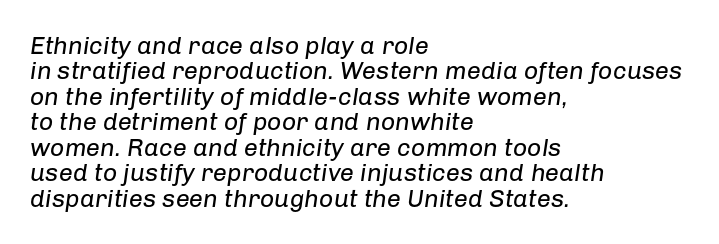
{"italic": "yes", "lean": "right", "slant_degrees": 8, "bold": "no", "underline": "no", "align": "left", "line_spacing": "tight", "line_spacing_ratio": 1.02, "letter_spacing": "normal", "letter_spacing_em": 0.0, "glyph_px": 25}
